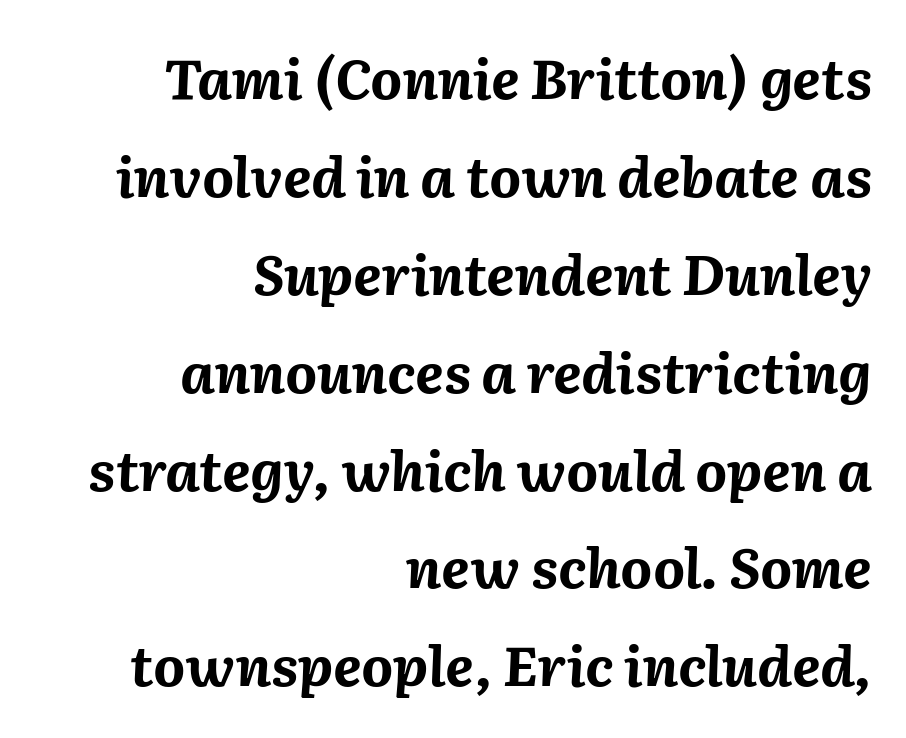
{"italic": "yes", "lean": "right", "slant_degrees": 2, "bold": "yes", "weight": "bold", "width": "normal", "stroke_contrast": "medium", "x_height": "medium", "monospaced": "no", "underline": "no", "align": "right", "line_spacing_ratio": 1.78, "letter_spacing": "normal", "letter_spacing_em": 0.0, "glyph_px": 55}
